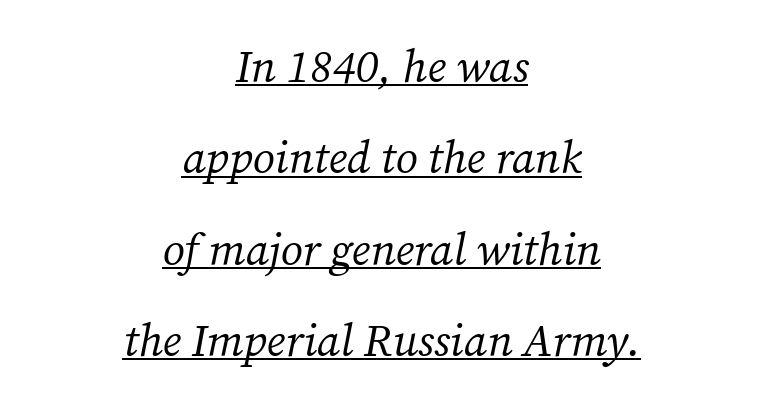
The face looks like a standard text weight, possibly lighter. When letters slant like this, we call the style italic. The face used here appears with an underline applied. Varying glyph widths throughout — classic text-font behaviour. No extra tracking has been applied to these lines.
